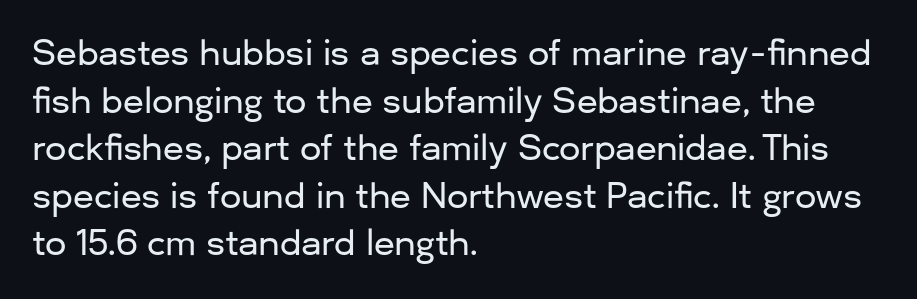
The image shows 34 px sans-serif type, upright; set left-aligned, normal line spacing (1.4x), normal letter spacing, not underlined; low stroke contrast and a medium x-height.
